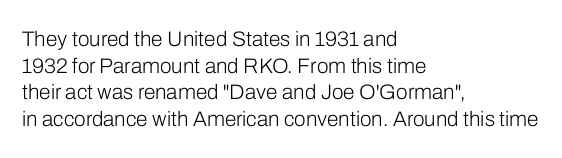
Summary of weight: not heavy and not bold. The vertical gap from one line to the next is medium. The type is set solid horizontally, with unmodified tracking. No italicization has been applied; the sample stays upright. The paragraph shown leans on its left margin. The gap between lines stays unmarked.
